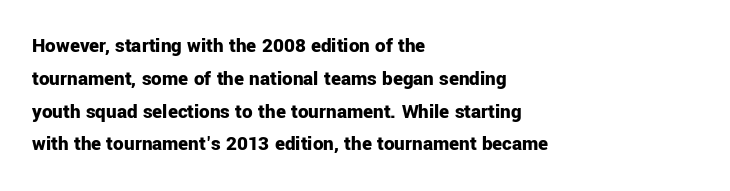
Weight check: bold — yes, fully. This rendering features lettering with no underline. This is the regular roman posture of the typeface. Is there much room between lines? A standard amount, neither cramped nor airy. No extra tracking has been applied to these lines. The rag falls on the right side of this text block.
